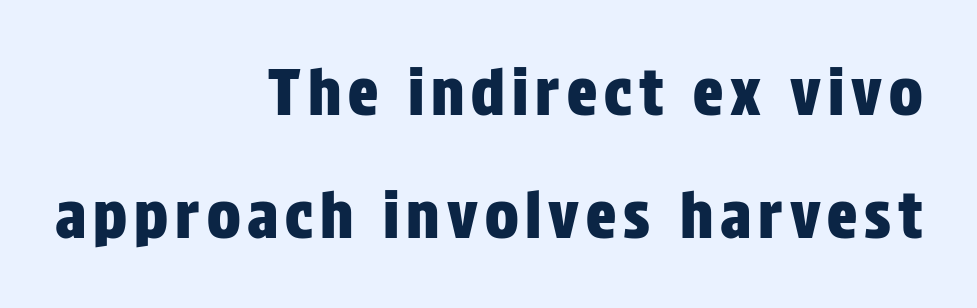
Every character sits straight up, as roman type does. Stroke terminals: plain, sans-serif. Does the leading feel generous? Absolutely, it's lavish. Line endings align vertically; line beginnings do not. A typesetter would call this proportional, since set widths differ per character.
